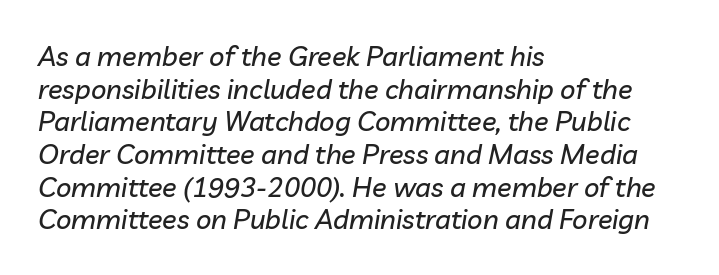
{"italic": "yes", "lean": "right", "slant_degrees": 10, "underline": "no", "align": "left", "line_spacing_ratio": 1.21, "letter_spacing": "normal", "letter_spacing_em": 0.0, "glyph_px": 27}
